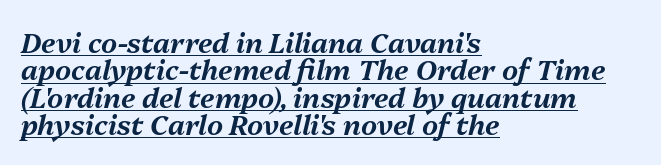
You could call the tracking neutral — neither tight nor loose. Compared with typical paragraphs, the rows here are closer together. Varying glyph widths throughout — classic text-font behaviour. Glance below the letters and you will spot a drawn line. The whole block is typeset with a tilt. The rendering anchors every line to the left-hand side.
